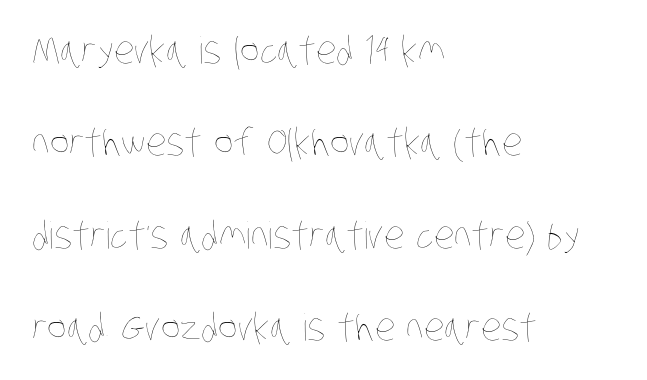
{"bold": "no", "weight": "thin", "width": "condensed", "stroke_contrast": "low", "x_height": "large", "monospaced": "no", "underline": "no", "align": "left", "line_spacing": "loose", "line_spacing_ratio": 2.5, "letter_spacing": "normal", "letter_spacing_em": 0.0, "glyph_px": 37}
